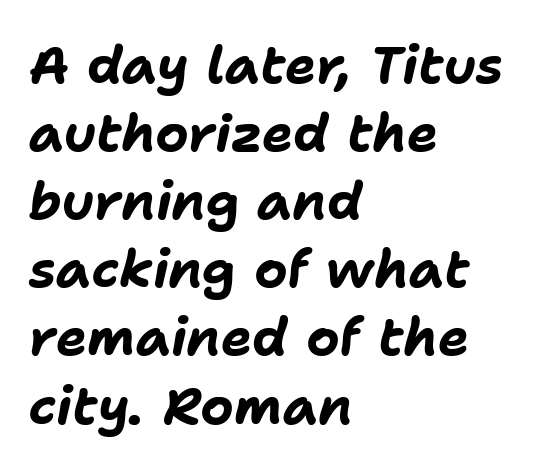
Q: Is the text bold? A: Yes.
Q: Is the text italic (slanted)? A: Yes, it leans right by about 11 degrees.
Q: Is the text underlined? A: No.
Q: How is the paragraph aligned? A: Left-aligned.
Q: Is the spacing between letters normal or unusually wide? A: Normal.
Q: Is the spacing between lines tight, normal or loose? A: Normal.
Q: Width (condensed, normal, or wide)? A: Normal.
Q: Stroke contrast? A: Low.
Q: x-height? A: Medium.
Q: Monospaced? A: No.
